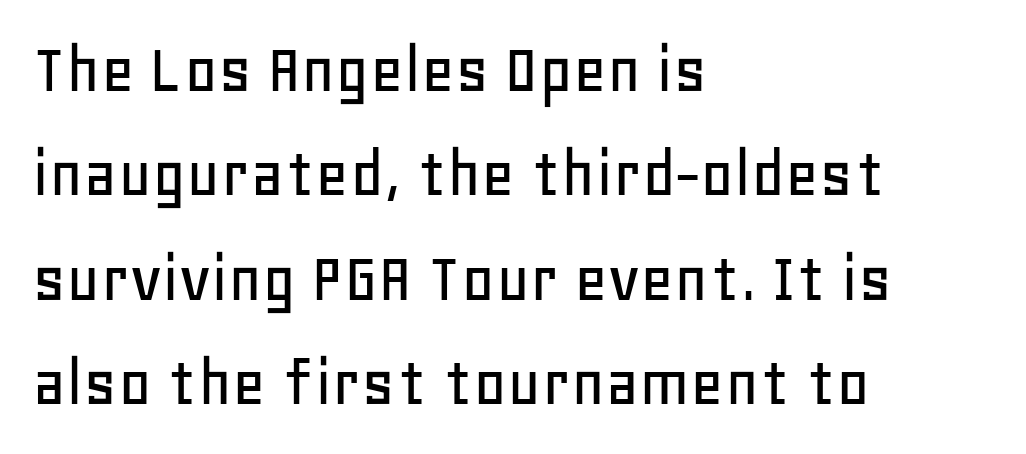
Whoever set this chose a conventional vertical rhythm. You could call the tracking neutral — neither tight nor loose. The letters advance in unequal steps, a hallmark of proportional type. Style check: upright. Lines of text with bare space underneath.
